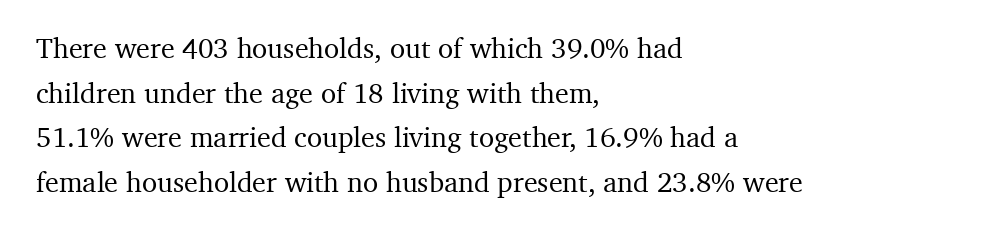
Q: Is the text italic (slanted)? A: No, it is upright.
Q: Is the typeface a serif or a sans-serif typeface? A: Serif.
Q: Is the text underlined? A: No.
Q: How is the paragraph aligned? A: Left-aligned.
Q: Is the spacing between letters normal or unusually wide? A: Normal.
Q: Is the spacing between lines tight, normal or loose? A: Normal.
Q: Width (condensed, normal, or wide)? A: Normal.
Q: Stroke contrast? A: Medium.
Q: x-height? A: Medium.
Q: Monospaced? A: No.
